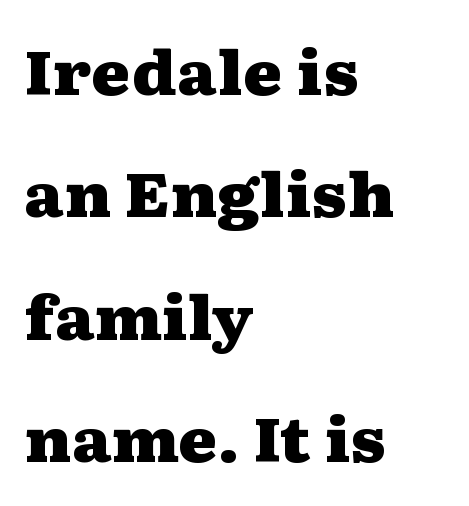
Q: Is the text bold? A: Yes.
Q: Is the text italic (slanted)? A: No, it is upright.
Q: Is the typeface a serif or a sans-serif typeface? A: Serif.
Q: Is the text underlined? A: No.
Q: How is the paragraph aligned? A: Left-aligned.
Q: Is the spacing between letters normal or unusually wide? A: Normal.
Q: Is the spacing between lines tight, normal or loose? A: Loose.
Q: Width (condensed, normal, or wide)? A: Wide.
Q: Stroke contrast? A: Medium.
Q: x-height? A: Medium.
Q: Monospaced? A: No.
